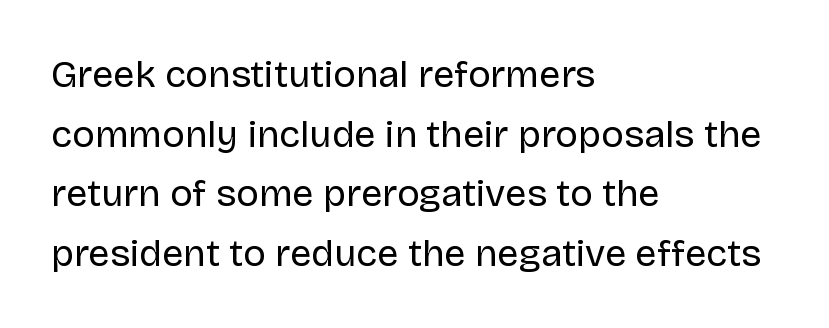
Nope, no serifs anywhere on these letters. Baseline-to-baseline distance is the conventional proportion of letter height. Stems and bowls with no extra thickness — not bold. Each row of text sits above clean, open space. Does extra space separate the letters? No, they use regular spacing. Looks like regular typesetting: each glyph gets only the width it needs.
